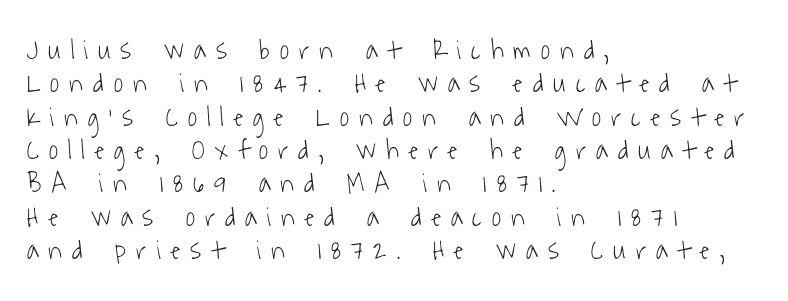
Each stroke keeps to a modest, everyday thickness or less. To sum up the face: it is a sans, with no serifs. Character widths vary here, with narrow letters taking less room than wide ones. The space beneath each line is pristine and unruled.
